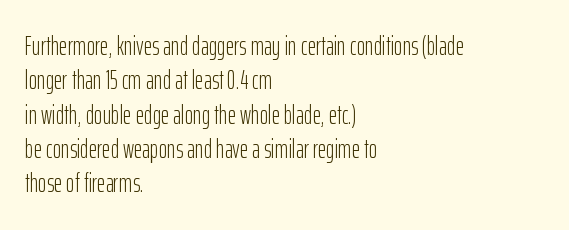
The image shows 26 px text type, upright; set left-aligned, normal line spacing (1.32x), normal letter spacing, not underlined.
